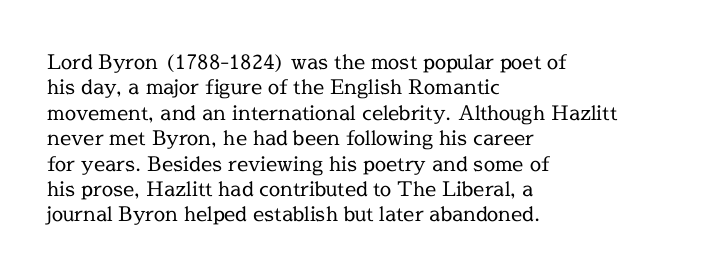
The rows are spaced the way most documents space them. Weight: in the light-to-regular range. Each word holds together tightly as a unit, with standard inter-letter gaps. Nobody drew a line under any word here.
